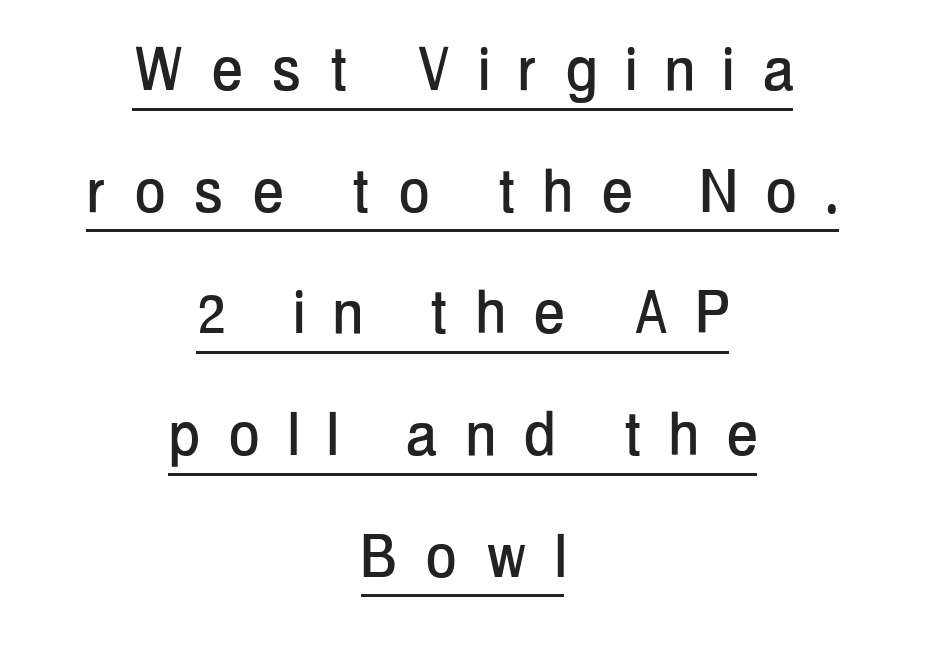
Q: Is the text italic (slanted)? A: No, it is upright.
Q: Is the typeface a serif or a sans-serif typeface? A: Sans-serif.
Q: Is the text underlined? A: Yes.
Q: How is the paragraph aligned? A: Centered.
Q: Is the spacing between letters normal or unusually wide? A: Unusually wide.
Q: Is the spacing between lines tight, normal or loose? A: Normal.
Q: Width (condensed, normal, or wide)? A: Condensed.
Q: Stroke contrast? A: Low.
Q: x-height? A: Medium.
Q: Monospaced? A: No.
